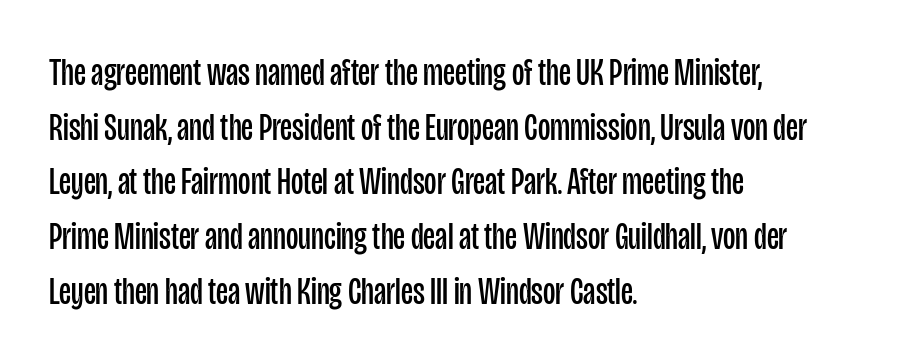
{"serif": "no", "italic": "no", "bold": "no", "weight": "regular", "width": "condensed", "stroke_contrast": "low", "x_height": "large", "monospaced": "no", "underline": "no", "align": "left", "line_spacing": "normal", "line_spacing_ratio": 1.44, "letter_spacing": "normal", "letter_spacing_em": 0.0, "glyph_px": 38}
